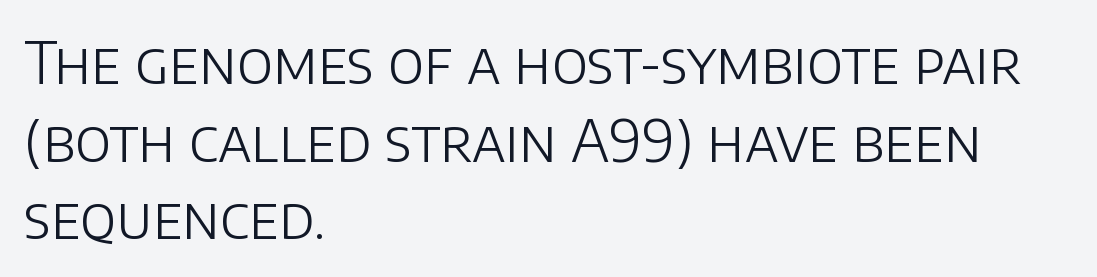
Q: Is the text bold? A: No.
Q: Is the text italic (slanted)? A: No, it is upright.
Q: Is the typeface a serif or a sans-serif typeface? A: Sans-serif.
Q: Is the text underlined? A: No.
Q: How is the paragraph aligned? A: Left-aligned.
Q: Is the spacing between letters normal or unusually wide? A: Normal.
Q: Is the spacing between lines tight, normal or loose? A: Normal.
Q: Width (condensed, normal, or wide)? A: Normal.
Q: Stroke contrast? A: Low.
Q: x-height? A: Large.
Q: Monospaced? A: No.
